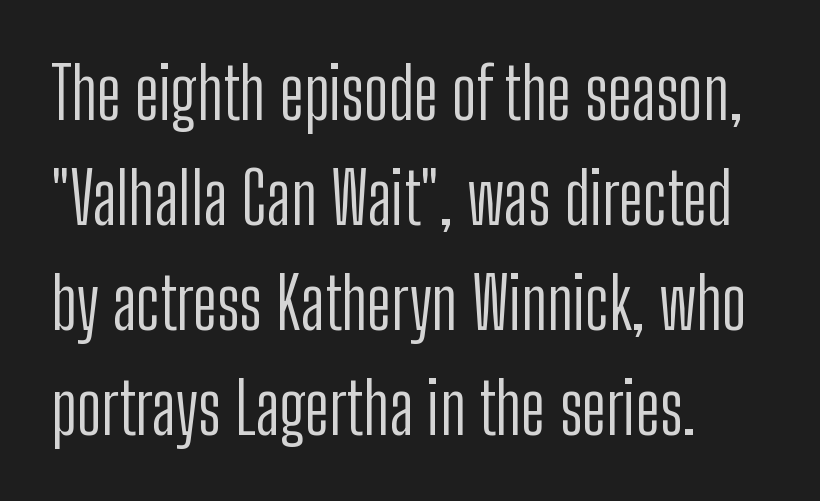
The image shows 70 px light, condensed sans-serif type, upright; set left-aligned, normal line spacing (1.5x), normal letter spacing, not underlined; low stroke contrast and a medium x-height.
